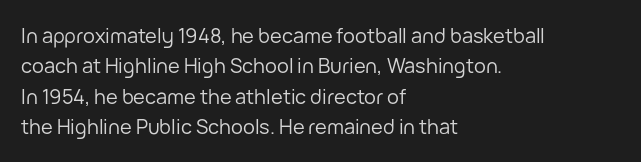
Q: Is the text bold? A: No.
Q: Is the text italic (slanted)? A: No, it is upright.
Q: Is the text underlined? A: No.
Q: How is the paragraph aligned? A: Left-aligned.
Q: Is the spacing between letters normal or unusually wide? A: Normal.
Q: Is the spacing between lines tight, normal or loose? A: Normal.
